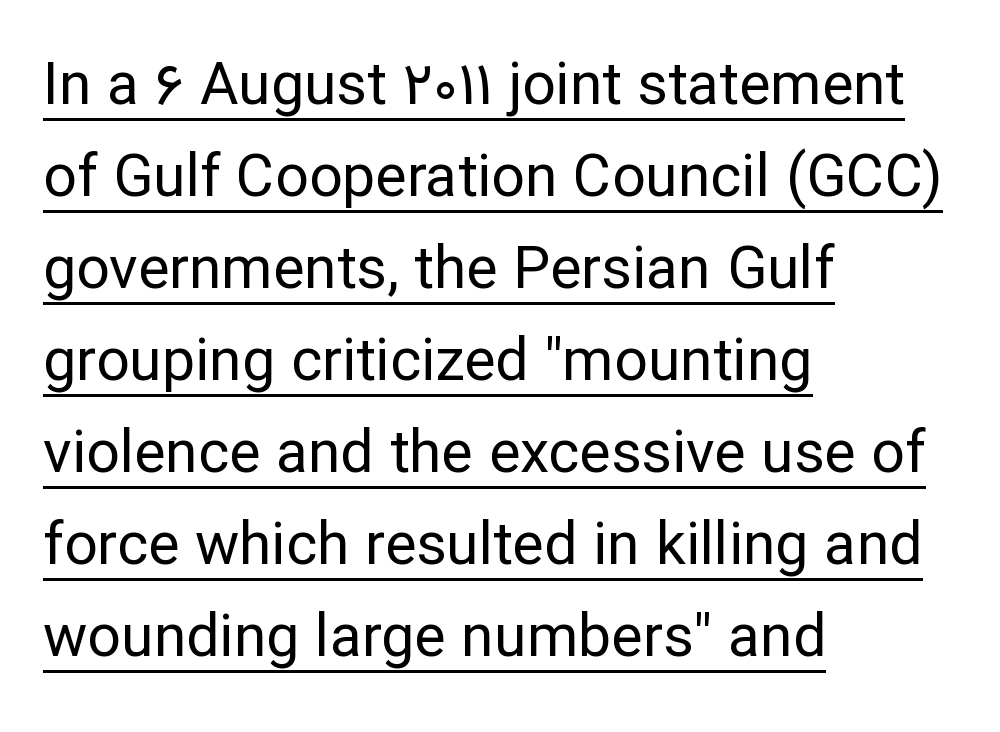
Q: Is the text bold? A: No.
Q: Is the text italic (slanted)? A: No, it is upright.
Q: Is the typeface a serif or a sans-serif typeface? A: Sans-serif.
Q: Is the text underlined? A: Yes.
Q: How is the paragraph aligned? A: Left-aligned.
Q: Is the spacing between letters normal or unusually wide? A: Normal.
Q: Is the spacing between lines tight, normal or loose? A: Normal.
Q: Width (condensed, normal, or wide)? A: Normal.
Q: Stroke contrast? A: Low.
Q: x-height? A: Medium.
Q: Monospaced? A: No.
